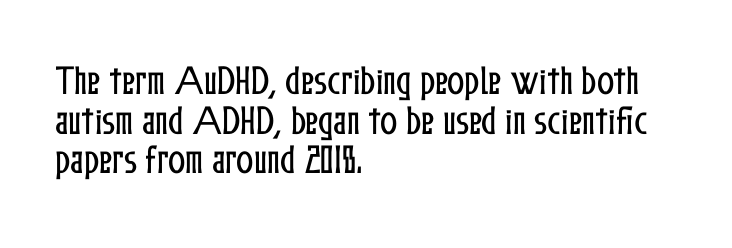
Only glyphs here, with clear space below each row. When letters stand straight like this, we call the style roman or upright. Nothing unusual about the tracking: characters are spaced as the font intends. Here the designer chose a conventional face with non-uniform glyph widths. The paragraph has a hard left edge and a soft right edge.
